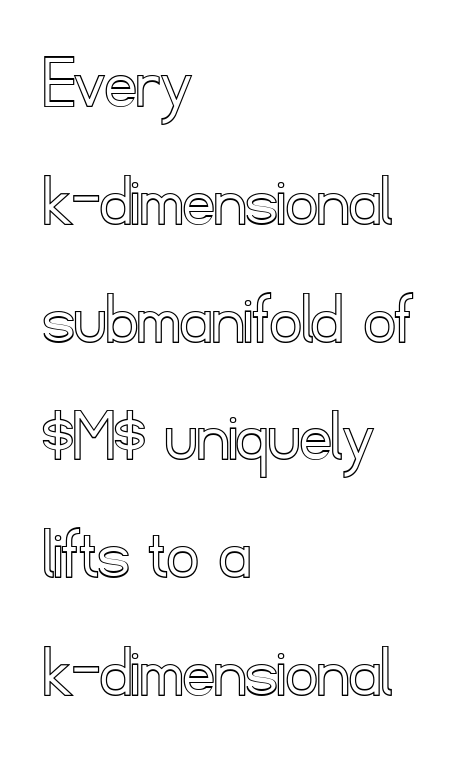
{"italic": "no", "width": "normal", "x_height": "small", "monospaced": "no", "underline": "no", "align": "left", "line_spacing": "normal", "line_spacing_ratio": 1.53, "letter_spacing": "normal", "letter_spacing_em": 0.0, "glyph_px": 77}
